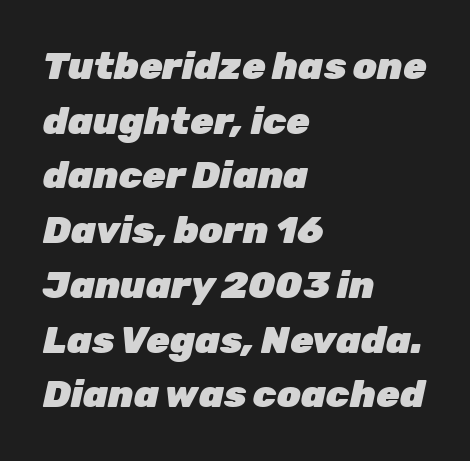
Q: Is the text bold? A: Yes.
Q: Is the text italic (slanted)? A: Yes, it leans right by about 12 degrees.
Q: Is the text underlined? A: No.
Q: How is the paragraph aligned? A: Left-aligned.
Q: Is the spacing between letters normal or unusually wide? A: Normal.
Q: Is the spacing between lines tight, normal or loose? A: Normal.
Q: Width (condensed, normal, or wide)? A: Normal.
Q: Stroke contrast? A: Low.
Q: x-height? A: Medium.
Q: Monospaced? A: No.
